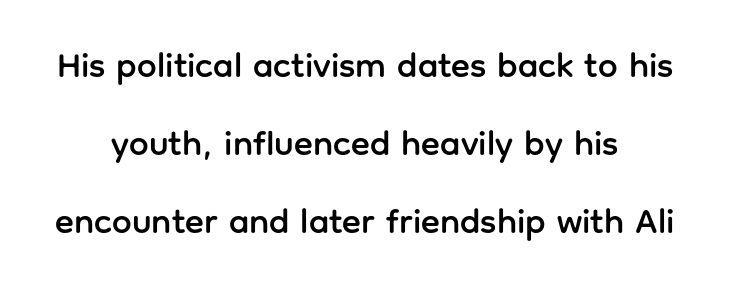
Q: Is the text italic (slanted)? A: No, it is upright.
Q: Is the typeface a serif or a sans-serif typeface? A: Sans-serif.
Q: Is the text underlined? A: No.
Q: How is the paragraph aligned? A: Centered.
Q: Is the spacing between letters normal or unusually wide? A: Normal.
Q: Is the spacing between lines tight, normal or loose? A: Loose.
Q: Width (condensed, normal, or wide)? A: Normal.
Q: Stroke contrast? A: Low.
Q: x-height? A: Medium.
Q: Monospaced? A: No.
